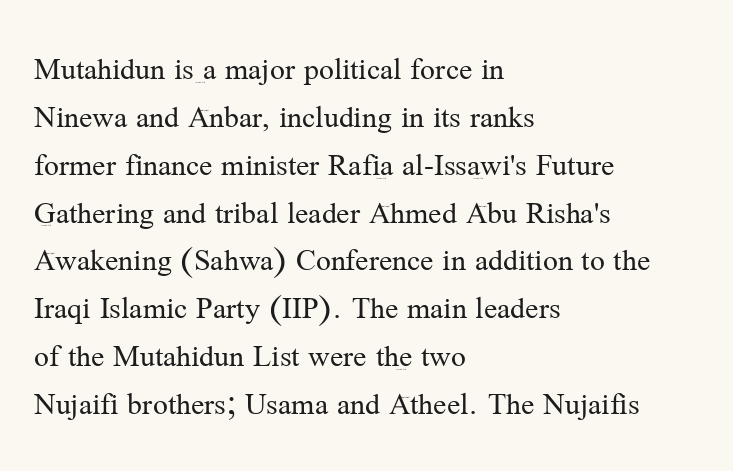
The image shows 33 px regular-weight serif type, upright; set left-aligned, normal line spacing (1.45x), normal letter spacing, not underlined; medium stroke contrast and a medium x-height.
